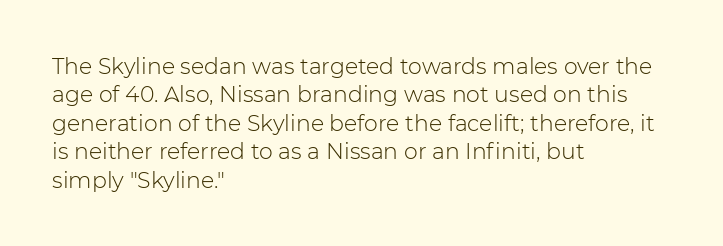
The image shows 22 px text type, upright; set left-aligned, normal line spacing (1.29x), normal letter spacing, not underlined.
